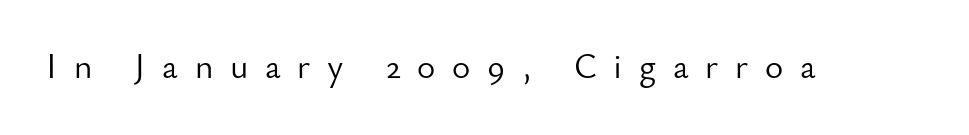
{"serif": "no", "italic": "no", "bold": "no", "weight": "light", "width": "normal", "stroke_contrast": "low", "x_height": "small", "monospaced": "no", "underline": "no", "letter_spacing": "wide", "letter_spacing_em": 0.48, "glyph_px": 35}
